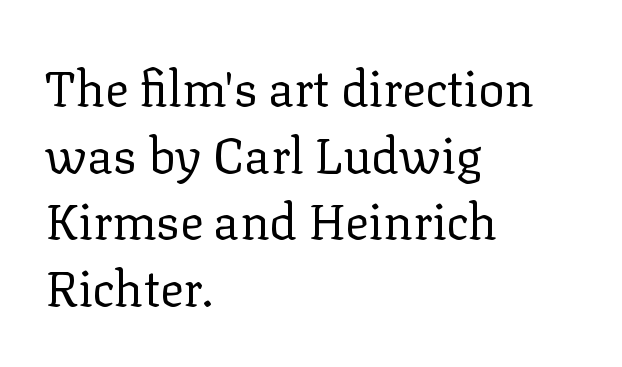
The image shows 49 px regular-weight serif type, upright; set left-aligned, normal line spacing (1.36x), normal letter spacing, not underlined; low stroke contrast and a medium x-height.
